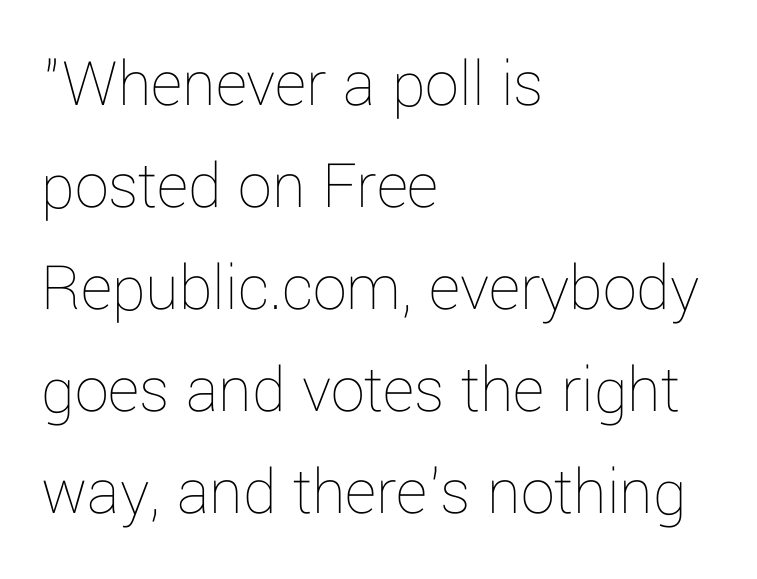
Q: Is the text bold? A: No.
Q: Is the text italic (slanted)? A: No, it is upright.
Q: Is the text underlined? A: No.
Q: How is the paragraph aligned? A: Left-aligned.
Q: Is the spacing between letters normal or unusually wide? A: Normal.
Q: Is the spacing between lines tight, normal or loose? A: Normal.
Q: Width (condensed, normal, or wide)? A: Normal.
Q: Stroke contrast? A: Low.
Q: x-height? A: Medium.
Q: Monospaced? A: No.
